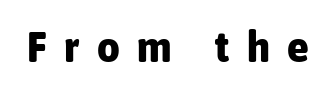
The image shows 44 px bold, condensed sans-serif type, upright; set unusually wide letter spacing (+0.4 em), not underlined; low stroke contrast and a medium x-height.
